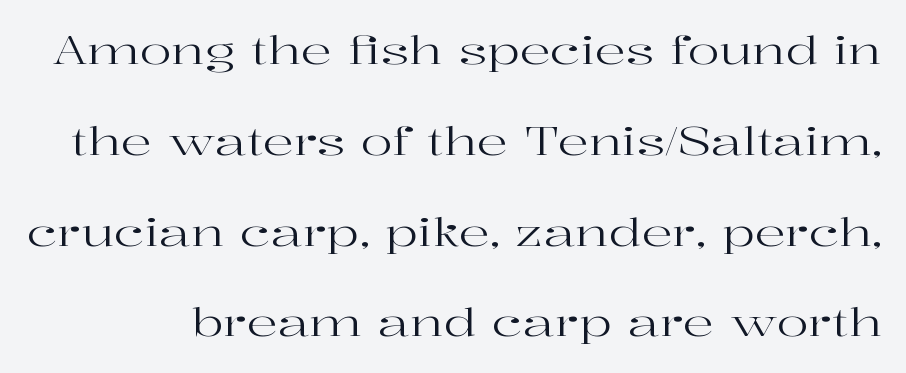
Q: Is the text bold? A: No.
Q: Is the text italic (slanted)? A: No, it is upright.
Q: Is the typeface a serif or a sans-serif typeface? A: Serif.
Q: Is the text underlined? A: No.
Q: Is the spacing between letters normal or unusually wide? A: Normal.
Q: Is the spacing between lines tight, normal or loose? A: Loose.
Q: Width (condensed, normal, or wide)? A: Wide.
Q: Stroke contrast? A: High.
Q: x-height? A: Medium.
Q: Monospaced? A: No.
